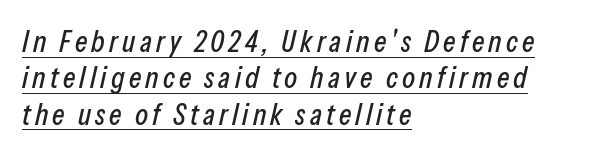
The image shows 30 px condensed type, italic (leaning right); set left-aligned, line spacing 1.21x, underlined; low stroke contrast and a medium x-height.
